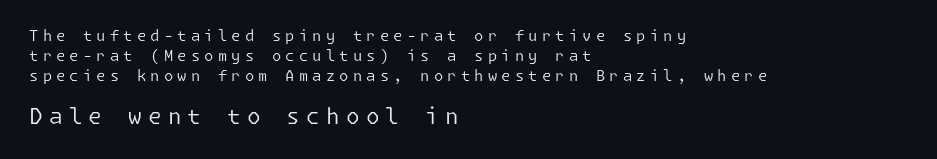
The image shows 22 px text type, upright; set left-aligned, normal line spacing (1.33x), unusually wide letter spacing (+0.28 em), not underlined; the second (bottom) block is 1.47x larger.
